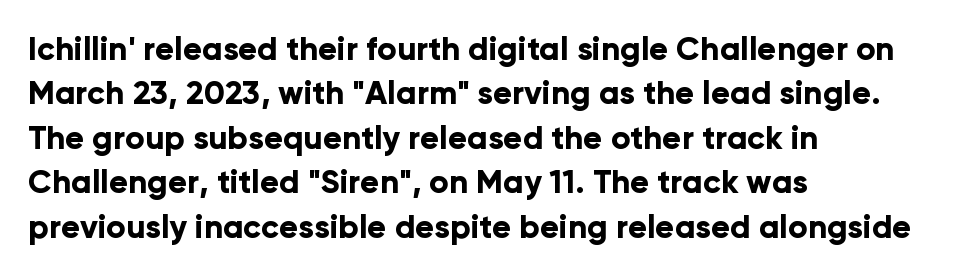
Leading matches the norm, producing a regular column. Nothing sits at the stroke ends, so this counts as sans-serif. Note the varied advance widths — an 'i' is clearly narrower than an 'm'. Just letters on the line, the space beneath them empty. Posture: vertical. The glyphs have the mass of a bold cut.
